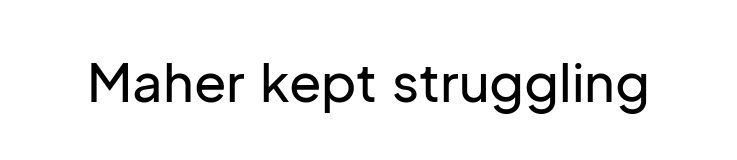
The image shows 53 px sans-serif type, upright; set normal letter spacing, not underlined; low stroke contrast and a medium x-height.
